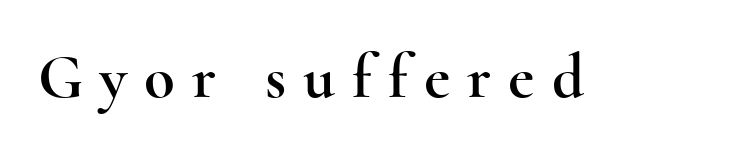
Q: Is the text italic (slanted)? A: No, it is upright.
Q: Is the typeface a serif or a sans-serif typeface? A: Serif.
Q: Is the text underlined? A: No.
Q: Is the spacing between letters normal or unusually wide? A: Unusually wide.
Q: Width (condensed, normal, or wide)? A: Wide.
Q: x-height? A: Small.
Q: Monospaced? A: No.
